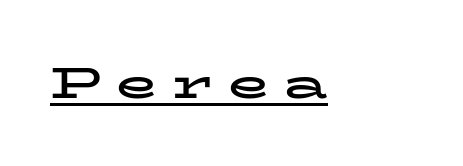
{"serif": "yes", "italic": "no", "bold": "yes", "weight": "bold", "width": "wide", "stroke_contrast": "low", "x_height": "medium", "monospaced": "no", "underline": "yes", "letter_spacing": "wide", "letter_spacing_em": 0.35, "glyph_px": 42}
